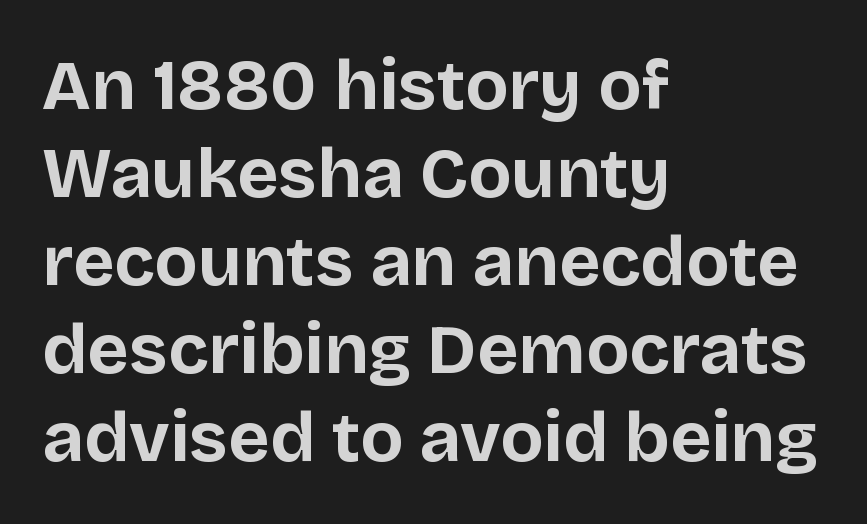
Q: Is the text bold? A: Yes.
Q: Is the text italic (slanted)? A: No, it is upright.
Q: Is the typeface a serif or a sans-serif typeface? A: Sans-serif.
Q: Is the text underlined? A: No.
Q: How is the paragraph aligned? A: Left-aligned.
Q: Is the spacing between letters normal or unusually wide? A: Normal.
Q: Width (condensed, normal, or wide)? A: Normal.
Q: Stroke contrast? A: Low.
Q: x-height? A: Large.
Q: Monospaced? A: No.
